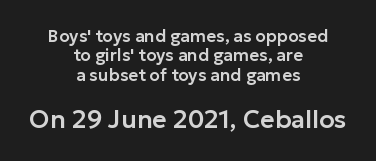
{"italic": "no", "underline": "no", "align": "center", "line_spacing": "tight", "line_spacing_ratio": 1.14, "letter_spacing": "normal", "letter_spacing_em": 0.0, "larger_block": "second", "size_ratio": 1.47, "glyph_px": 25}
